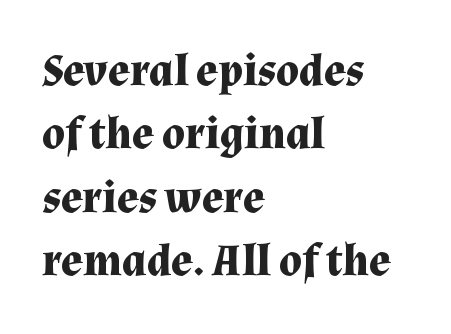
{"serif": "yes", "italic": "no", "bold": "yes", "weight": "bold", "width": "normal", "stroke_contrast": "medium", "x_height": "medium", "monospaced": "no", "underline": "no", "align": "left", "line_spacing": "normal", "line_spacing_ratio": 1.41, "letter_spacing": "normal", "letter_spacing_em": 0.0, "glyph_px": 45}
